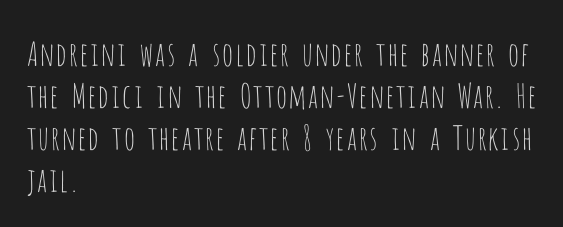
{"serif": "no", "italic": "no", "bold": "no", "weight": "thin", "width": "condensed", "stroke_contrast": "low", "x_height": "large", "monospaced": "no", "underline": "no", "align": "left", "line_spacing": "normal", "line_spacing_ratio": 1.27, "letter_spacing": "normal", "letter_spacing_em": 0.0, "glyph_px": 33}
